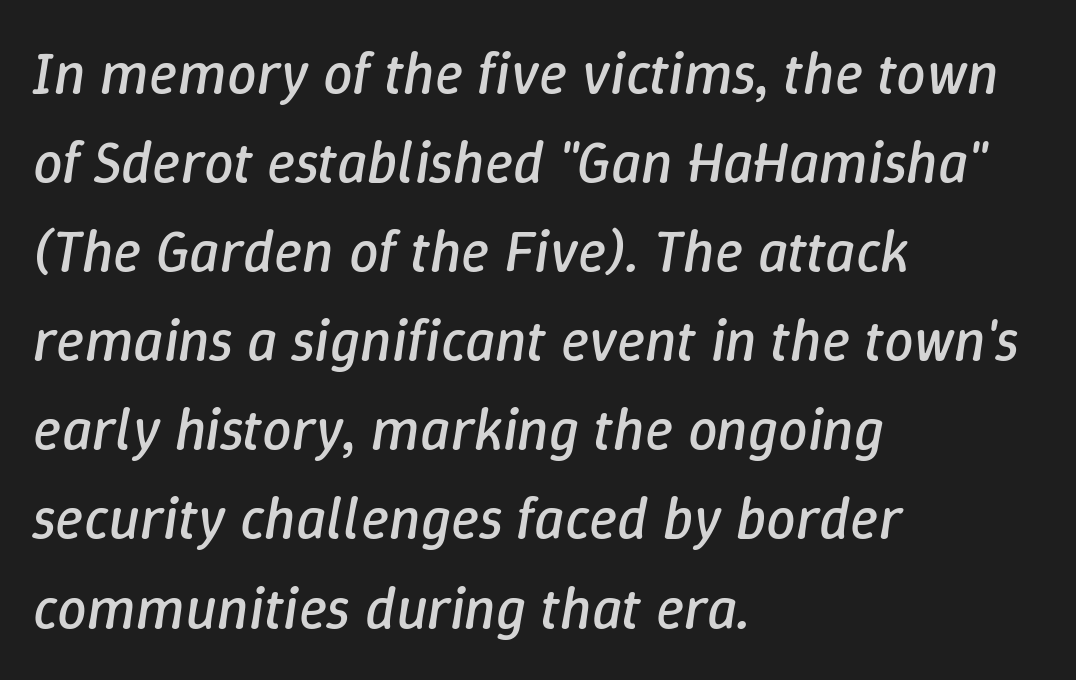
The image shows 59 px regular-weight type, italic (leaning right); set left-aligned, normal line spacing (1.51x), normal letter spacing, not underlined; low stroke contrast and a medium x-height.
